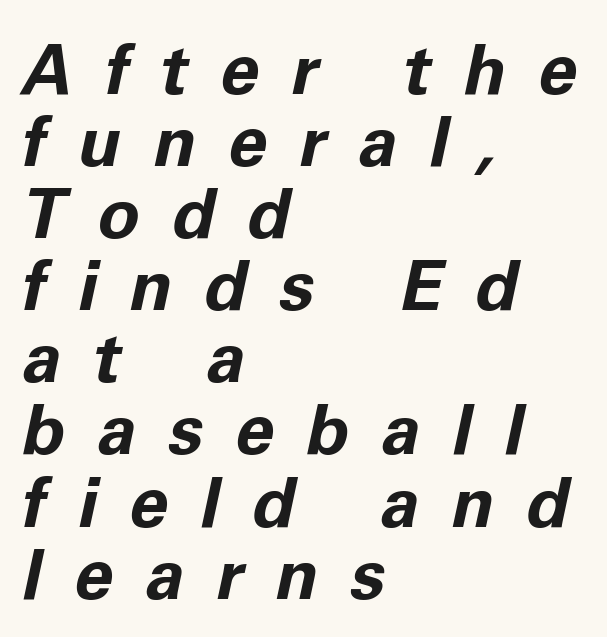
The image shows 70 px bold type, italic (leaning right); set left-aligned, tight line spacing (1.03x), unusually wide letter spacing (+0.46 em), not underlined; low stroke contrast and a medium x-height.
